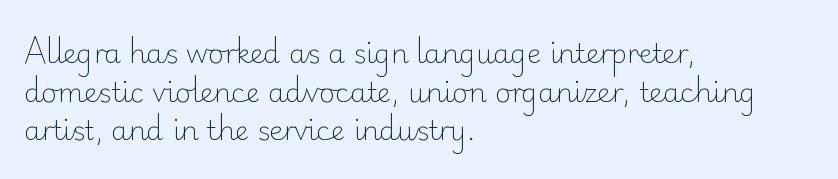
The image shows 27 px text type, upright; set left-aligned, normal line spacing (1.43x), normal letter spacing, not underlined.
